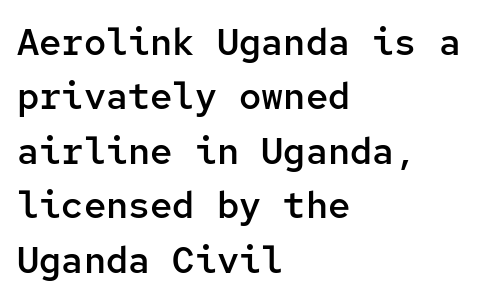
Q: Is the text bold? A: Semi-bold.
Q: Is the text italic (slanted)? A: No, it is upright.
Q: Is the typeface a serif or a sans-serif typeface? A: Sans-serif.
Q: Is the text underlined? A: No.
Q: How is the paragraph aligned? A: Left-aligned.
Q: Is the spacing between letters normal or unusually wide? A: Normal.
Q: Is the spacing between lines tight, normal or loose? A: Normal.
Q: Width (condensed, normal, or wide)? A: Normal.
Q: Stroke contrast? A: Low.
Q: x-height? A: Medium.
Q: Monospaced? A: Yes.
